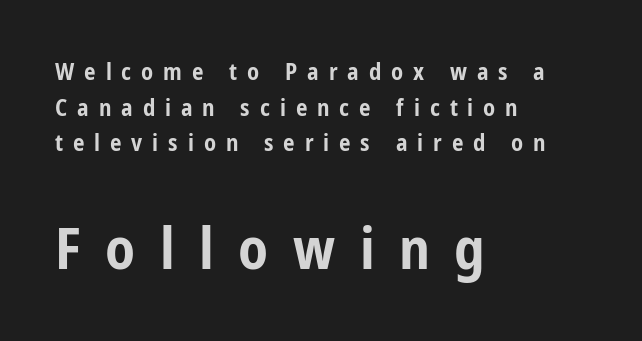
Q: Is the text bold? A: Yes.
Q: Is the text italic (slanted)? A: No, it is upright.
Q: Is the typeface a serif or a sans-serif typeface? A: Sans-serif.
Q: Is the text underlined? A: No.
Q: How is the paragraph aligned? A: Left-aligned.
Q: Is the spacing between letters normal or unusually wide? A: Unusually wide.
Q: Is the spacing between lines tight, normal or loose? A: Normal.
Q: Which block of text is set in a larger size, the first (top) or the second (bottom)? A: The second (bottom) one.
Q: Width (condensed, normal, or wide)? A: Condensed.
Q: Stroke contrast? A: Low.
Q: x-height? A: Medium.
Q: Monospaced? A: No.
